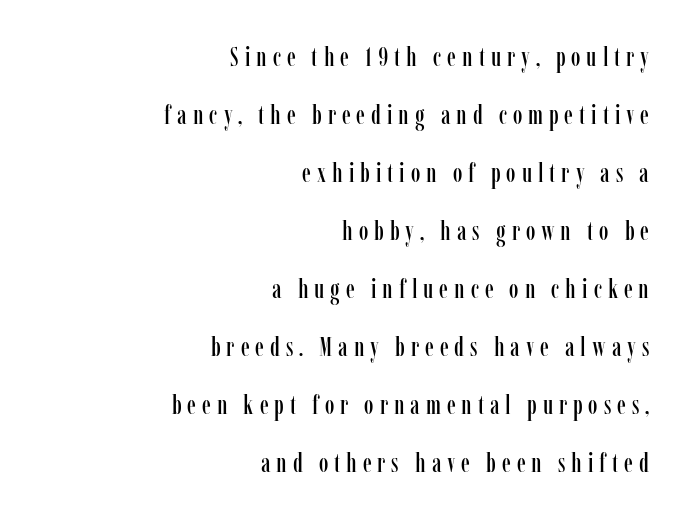
{"italic": "no", "underline": "no", "align": "right", "line_spacing": "loose", "line_spacing_ratio": 2.15, "letter_spacing": "wide", "letter_spacing_em": 0.22, "glyph_px": 27}
